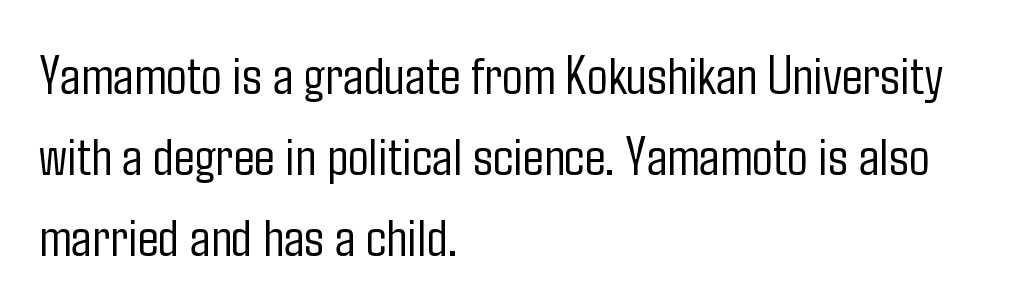
The zone under the glyphs is completely vacant. Is the type heavy? It reads as light-to-regular instead. The typeface chosen for these lines omits serifs. Tall strokes in this sample are plumb rather than angled. Visually the block forms a straight wall on the left and a jagged coastline on the right. Rows of type keep a routine distance in the vertical direction.
